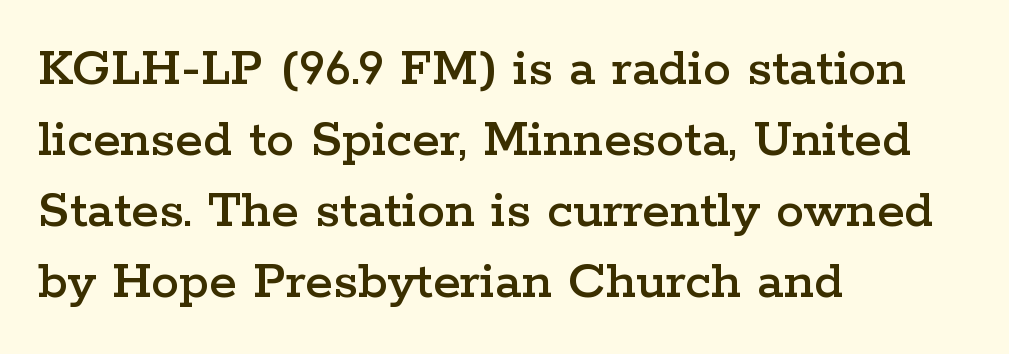
{"serif": "yes", "italic": "no", "width": "wide", "stroke_contrast": "low", "x_height": "medium", "monospaced": "no", "underline": "no", "align": "left", "line_spacing": "normal", "line_spacing_ratio": 1.27, "letter_spacing": "normal", "letter_spacing_em": 0.0, "glyph_px": 56}
